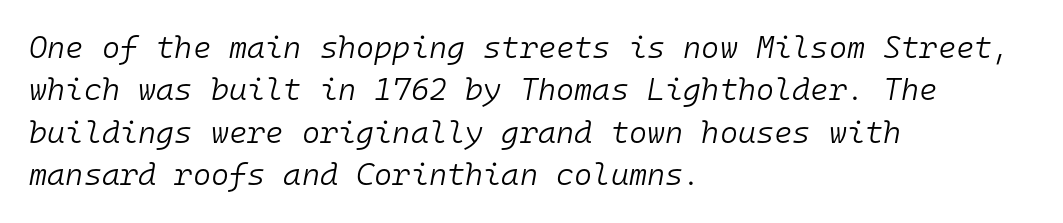
{"italic": "yes", "lean": "right", "slant_degrees": 10, "bold": "no", "weight": "light", "width": "normal", "stroke_contrast": "low", "x_height": "medium", "monospaced": "yes", "underline": "no", "align": "left", "line_spacing": "normal", "line_spacing_ratio": 1.37, "letter_spacing": "normal", "letter_spacing_em": 0.0, "glyph_px": 31}
